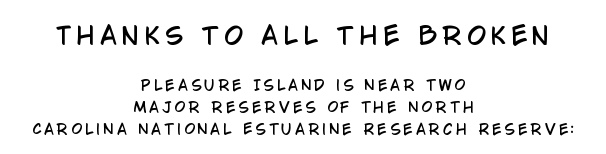
The font's upright variant was chosen for this text. The rendering shrinks the type as you move from the upper chunk to the lower. Each new line begins a customary step beneath the previous one. These lines stack symmetrically, like a column narrowing and widening about its center. Someone cranked the tracking dial way up on this one.
